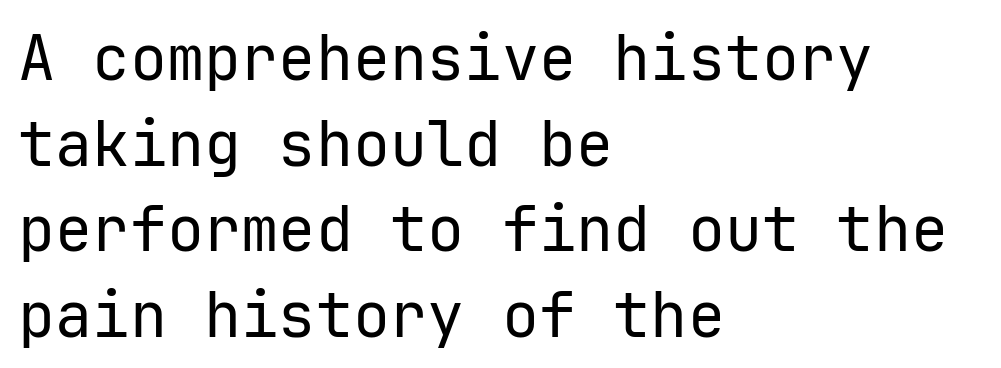
The image shows 62 px regular-weight sans-serif type, upright, monospaced; set left-aligned, normal line spacing (1.38x), normal letter spacing, not underlined; low stroke contrast and a medium x-height.
